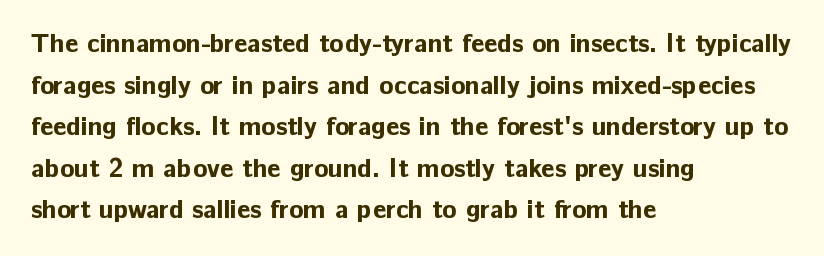
The image shows 26 px bold type, upright; set left-aligned, normal line spacing (1.6x), normal letter spacing, not underlined.
